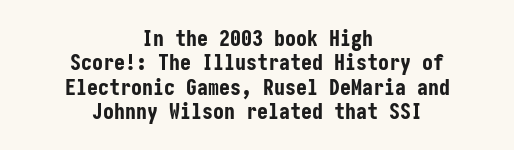
{"italic": "no", "bold": "yes", "underline": "no", "align": "center", "line_spacing": "tight", "line_spacing_ratio": 1.11, "letter_spacing": "normal", "letter_spacing_em": 0.0, "glyph_px": 22}
